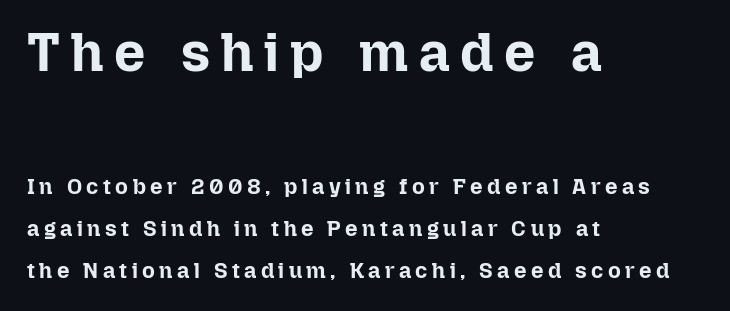
Q: Is the text bold? A: Yes.
Q: Is the text italic (slanted)? A: No, it is upright.
Q: Is the text underlined? A: No.
Q: How is the paragraph aligned? A: Left-aligned.
Q: Is the spacing between letters normal or unusually wide? A: Unusually wide.
Q: Is the spacing between lines tight, normal or loose? A: Loose.
Q: Which block of text is set in a larger size, the first (top) or the second (bottom)? A: The first (top) one.
Q: Width (condensed, normal, or wide)? A: Normal.
Q: Stroke contrast? A: Low.
Q: x-height? A: Medium.
Q: Monospaced? A: No.
